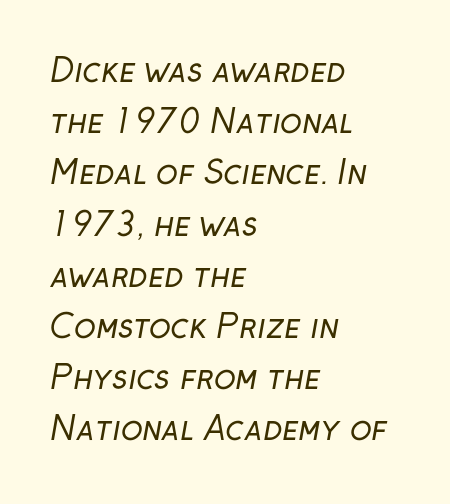
Q: Is the text bold? A: No.
Q: Is the typeface a serif or a sans-serif typeface? A: Sans-serif.
Q: Is the text underlined? A: No.
Q: How is the paragraph aligned? A: Left-aligned.
Q: Is the spacing between letters normal or unusually wide? A: Normal.
Q: Is the spacing between lines tight, normal or loose? A: Normal.
Q: Width (condensed, normal, or wide)? A: Normal.
Q: Stroke contrast? A: Low.
Q: x-height? A: Medium.
Q: Monospaced? A: No.
